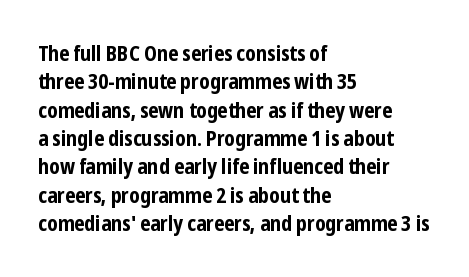
The image shows 21 px bold type, upright; set left-aligned, normal line spacing (1.35x), normal letter spacing, not underlined.
